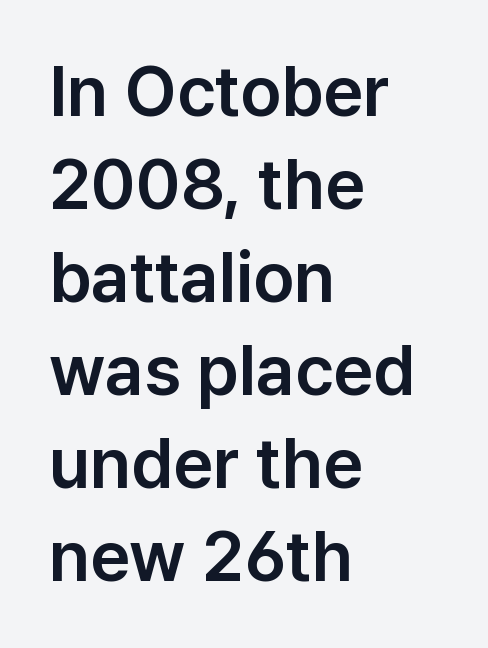
Q: Is the text italic (slanted)? A: No, it is upright.
Q: Is the typeface a serif or a sans-serif typeface? A: Sans-serif.
Q: Is the text underlined? A: No.
Q: How is the paragraph aligned? A: Left-aligned.
Q: Is the spacing between letters normal or unusually wide? A: Normal.
Q: Is the spacing between lines tight, normal or loose? A: Normal.
Q: Width (condensed, normal, or wide)? A: Normal.
Q: Stroke contrast? A: Low.
Q: x-height? A: Medium.
Q: Monospaced? A: No.
